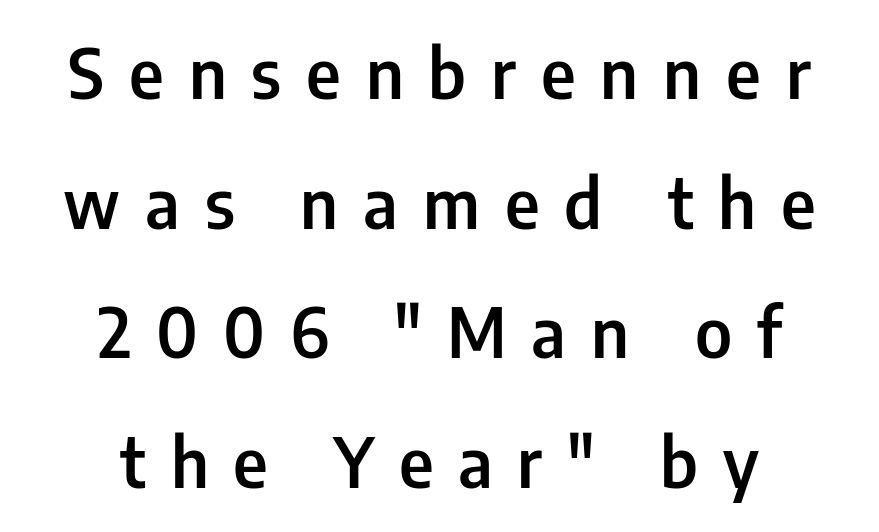
Q: Is the text bold? A: Semi-bold.
Q: Is the text italic (slanted)? A: No, it is upright.
Q: Is the typeface a serif or a sans-serif typeface? A: Sans-serif.
Q: Is the text underlined? A: No.
Q: How is the paragraph aligned? A: Centered.
Q: Is the spacing between letters normal or unusually wide? A: Unusually wide.
Q: Width (condensed, normal, or wide)? A: Condensed.
Q: Stroke contrast? A: Low.
Q: x-height? A: Medium.
Q: Monospaced? A: No.
